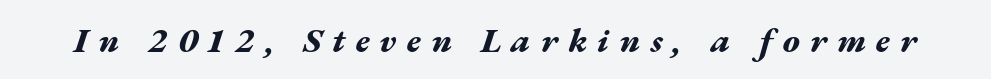
Words float on clear page, feet unadorned. In terms of weight, the rendering is a true, heavy bold. Character widths vary here, with narrow letters taking less room than wide ones. The face used here is rendered with a markedly widened letterfit.
